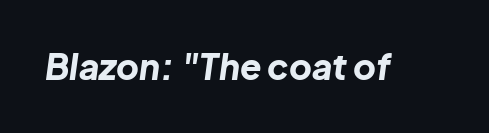
The font's italic variant was chosen for this text. This sample has the flowing, uneven cadence of proportional lettering. Nobody touched the tracking dial on this one. The zone under the glyphs is completely vacant. Compared with an ordinary text face, these strokes are far heavier — a full bold.
